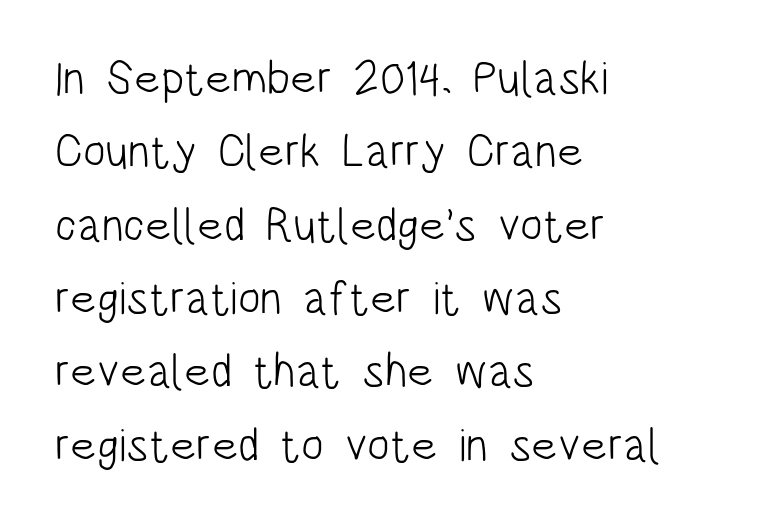
{"serif": "no", "italic": "no", "bold": "no", "weight": "light", "width": "condensed", "stroke_contrast": "low", "x_height": "large", "monospaced": "no", "underline": "no", "align": "left", "line_spacing": "normal", "line_spacing_ratio": 1.56, "letter_spacing": "normal", "letter_spacing_em": 0.0, "glyph_px": 47}
